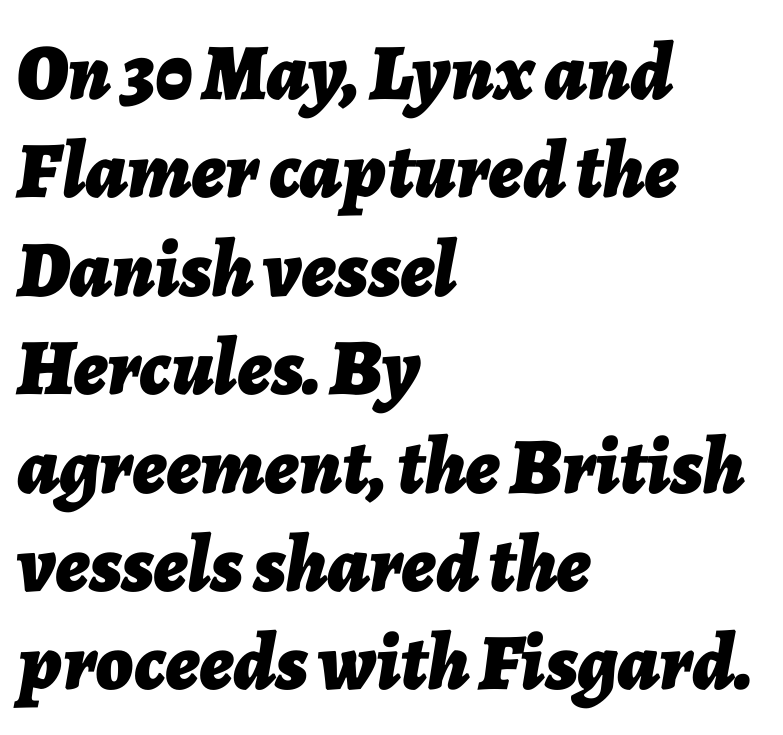
Unmarked baselines from the first word to the last. The rendering anchors every line to the left-hand side. Look at the tracking — it's just the regular setting, nothing added. These lines are rendered in a variable-pitch font. This is oblique type, the kind used for emphasis or titles. Its strokes are broad and dark, the hallmark of bold type.
